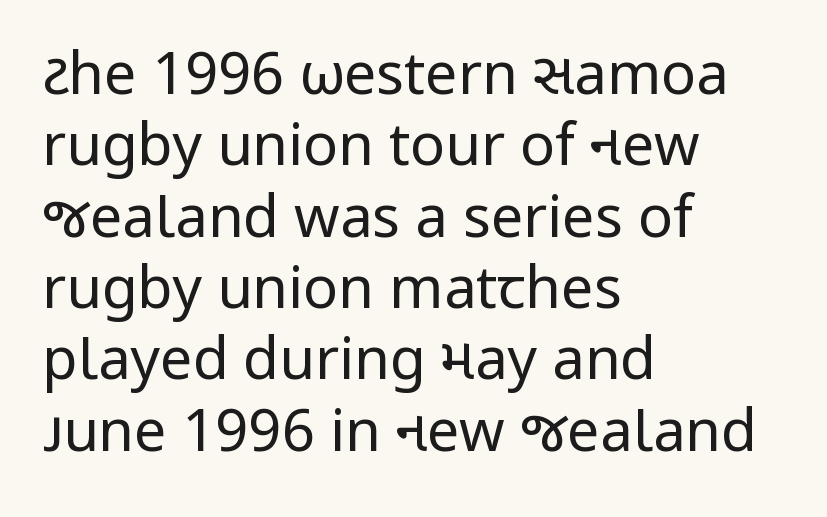
The space beneath each line is pristine and unruled. This is sans-serif lettering, the kind often seen on screens and signage. Designer's note — italics off, roman on. The letterforms sit at book weight or below. The type is set solid horizontally, with unmodified tracking.
